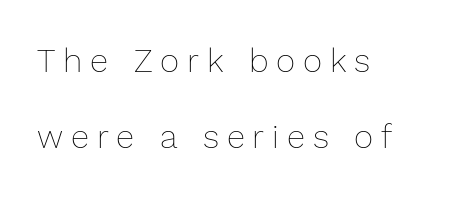
Q: Is the text bold? A: No.
Q: Is the text italic (slanted)? A: No, it is upright.
Q: Is the text underlined? A: No.
Q: How is the paragraph aligned? A: Left-aligned.
Q: Is the spacing between letters normal or unusually wide? A: Unusually wide.
Q: Is the spacing between lines tight, normal or loose? A: Loose.
Q: Width (condensed, normal, or wide)? A: Normal.
Q: Stroke contrast? A: Low.
Q: x-height? A: Medium.
Q: Monospaced? A: No.
